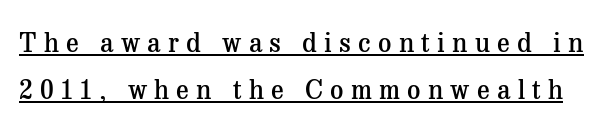
{"italic": "no", "bold": "semi", "underline": "yes", "line_spacing_ratio": 1.82, "letter_spacing": "wide", "letter_spacing_em": 0.28, "glyph_px": 26}
